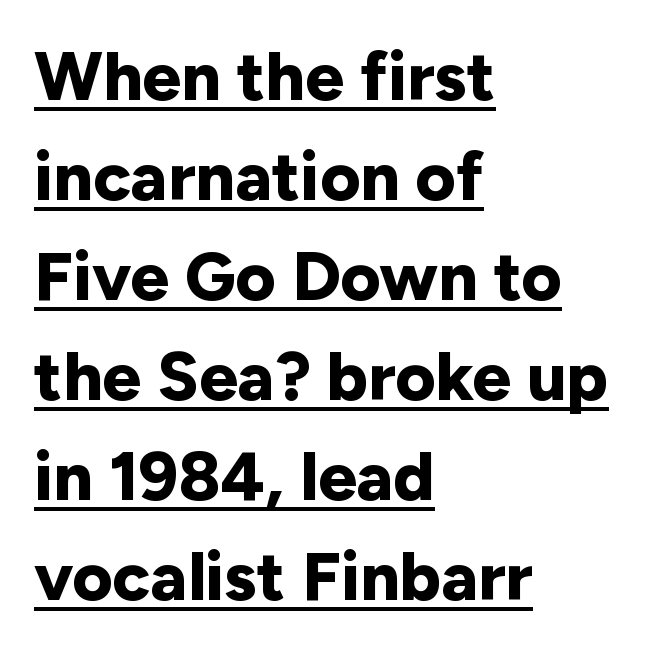
The image shows 69 px bold sans-serif type, upright; set left-aligned, normal line spacing (1.45x), normal letter spacing, underlined; low stroke contrast and a medium x-height.
